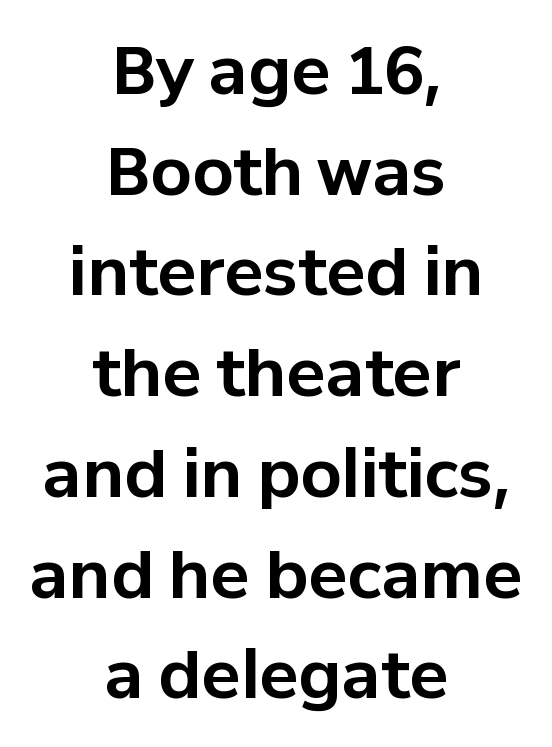
{"serif": "no", "italic": "no", "bold": "yes", "weight": "bold", "width": "normal", "stroke_contrast": "low", "x_height": "medium", "monospaced": "no", "underline": "no", "align": "center", "line_spacing": "normal", "line_spacing_ratio": 1.55, "letter_spacing": "normal", "letter_spacing_em": 0.0, "glyph_px": 65}
